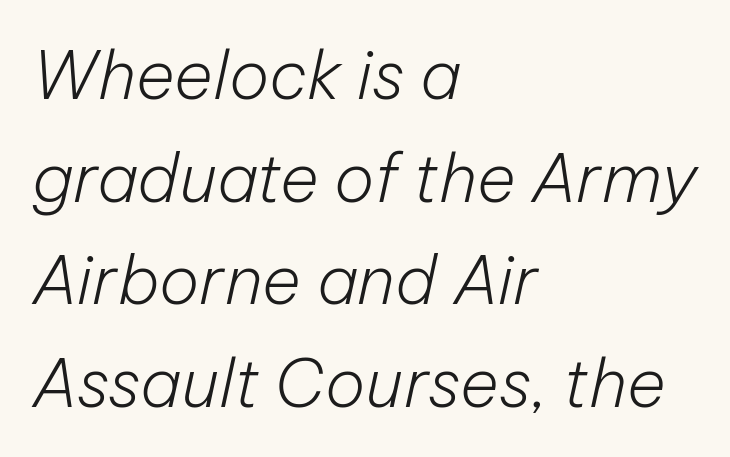
Compared with ordinary roman type, these characters are visibly tilted. What's the leading like? Ordinary, nothing unusual. Each letter keeps its own natural width here, so spacing adapts to shape. Is the letter spacing exaggerated? No — it looks like the ordinary default. Rule under the text: the space is simply empty. The font is comparable to plain body text, perhaps lighter.
